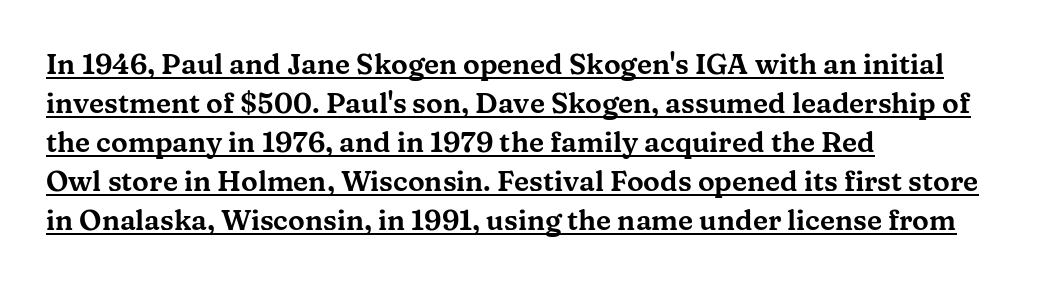
The font's upright variant was chosen for this text. Typeset ragged right — the left edge is the straight one. Interline gaps are of average width in this sample. Students, observe the line beneath the letters — that is underlining. The font family rendered here belongs to the serif group. Do the characters align in a grid? No, the font is proportional.
